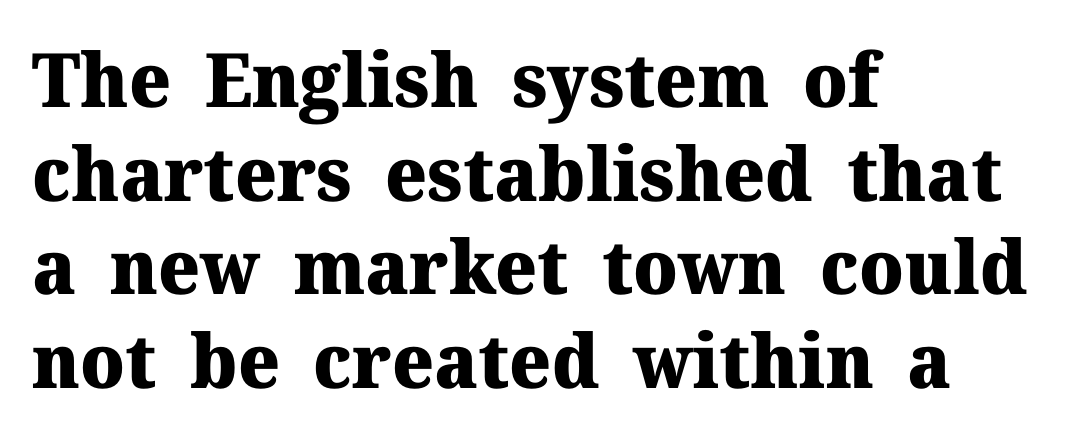
It's the straight-up-and-down kind of type. Caption: bold face, heavy strokes. The space between consecutive lines is moderate. There is no visible air inserted between adjacent glyphs. The font family rendered here belongs to the serif group. Clear beneath every line of the passage.
